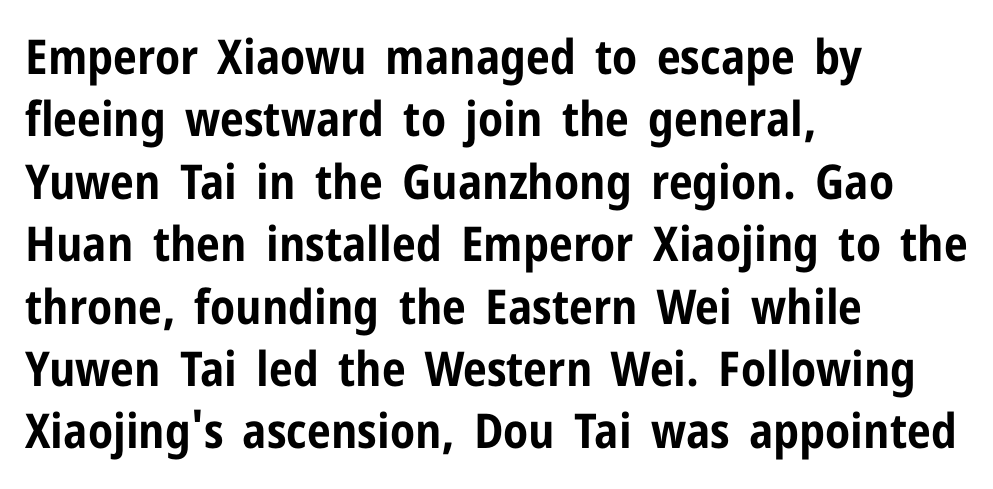
{"serif": "no", "italic": "no", "bold": "yes", "weight": "bold", "width": "condensed", "stroke_contrast": "low", "x_height": "medium", "monospaced": "no", "underline": "no", "align": "left", "line_spacing": "normal", "line_spacing_ratio": 1.3, "letter_spacing": "normal", "letter_spacing_em": 0.0, "glyph_px": 48}
